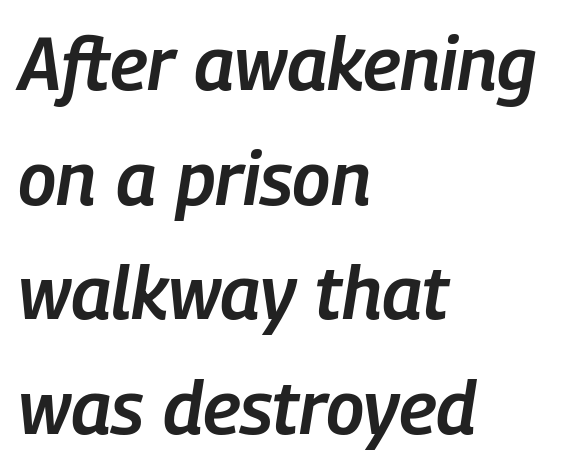
{"italic": "yes", "lean": "right", "slant_degrees": 9, "bold": "semi", "weight": "semibold", "width": "condensed", "stroke_contrast": "low", "x_height": "medium", "monospaced": "no", "underline": "no", "align": "left", "line_spacing": "normal", "line_spacing_ratio": 1.55, "letter_spacing": "normal", "letter_spacing_em": 0.0, "glyph_px": 74}
